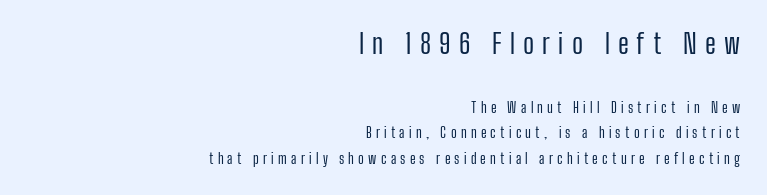
The image shows 27 px text type, upright; set right-aligned, line spacing 1.85x, unusually wide letter spacing (+0.3 em), not underlined; the first (top) block is 1.93x larger.
